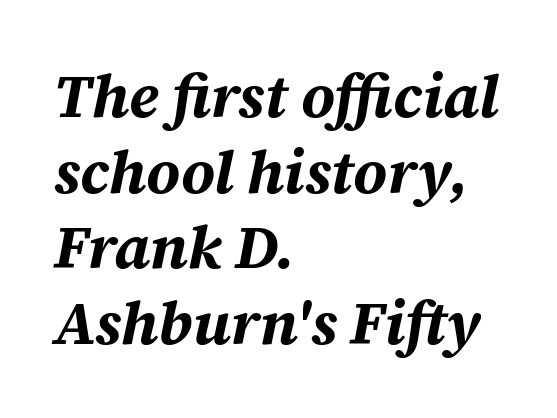
{"italic": "yes", "lean": "right", "slant_degrees": 12, "bold": "yes", "weight": "bold", "width": "normal", "stroke_contrast": "medium", "x_height": "medium", "monospaced": "no", "underline": "no", "align": "left", "line_spacing_ratio": 1.24, "letter_spacing": "normal", "letter_spacing_em": 0.0, "glyph_px": 61}
